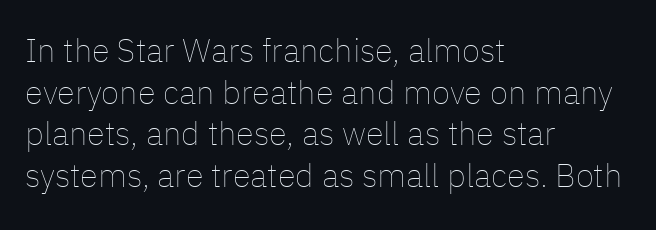
A student would call this left alignment; a typographer would say flush left, rag right. This is the regular roman posture of the typeface. Ink coverage per letter is moderate at most. Whoever set this chose a conventional vertical rhythm.
